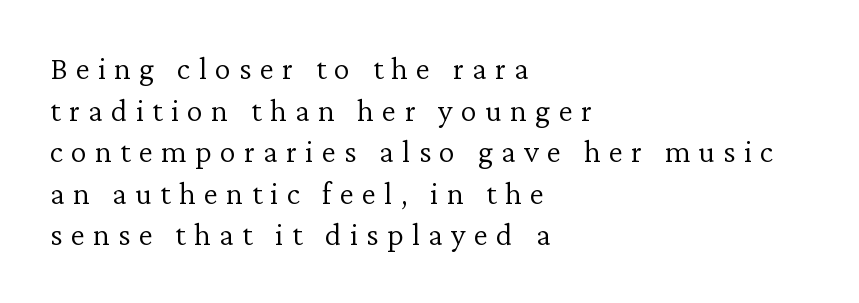
{"serif": "yes", "italic": "no", "bold": "no", "weight": "light", "width": "normal", "stroke_contrast": "low", "x_height": "medium", "monospaced": "no", "underline": "no", "align": "left", "line_spacing": "normal", "line_spacing_ratio": 1.3, "letter_spacing": "wide", "letter_spacing_em": 0.26, "glyph_px": 32}
